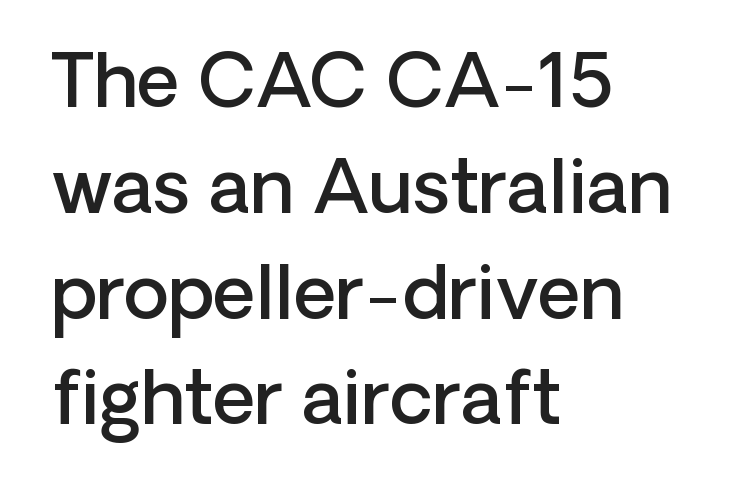
{"serif": "no", "italic": "no", "bold": "semi", "weight": "semibold", "width": "normal", "stroke_contrast": "low", "x_height": "medium", "monospaced": "no", "underline": "no", "align": "left", "line_spacing": "normal", "line_spacing_ratio": 1.43, "letter_spacing": "normal", "letter_spacing_em": 0.0, "glyph_px": 74}
